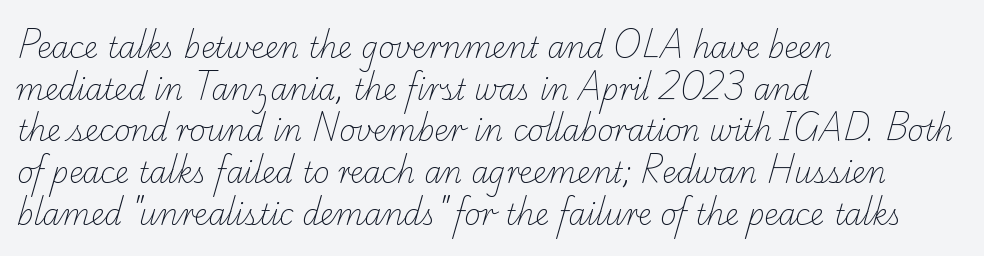
The image shows 28 px light serif type; set left-aligned, normal line spacing (1.49x), normal letter spacing, not underlined; low stroke contrast and a small x-height.
